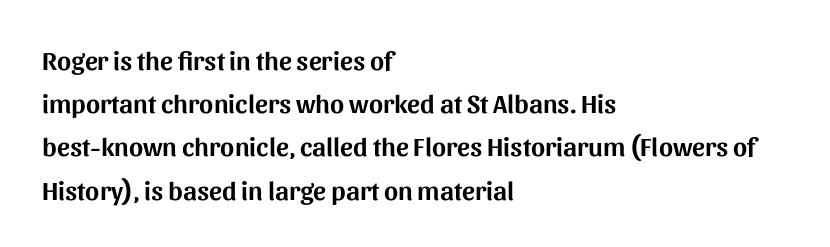
The image shows 27 px text type, upright; set left-aligned, normal line spacing (1.6x), normal letter spacing, not underlined.
